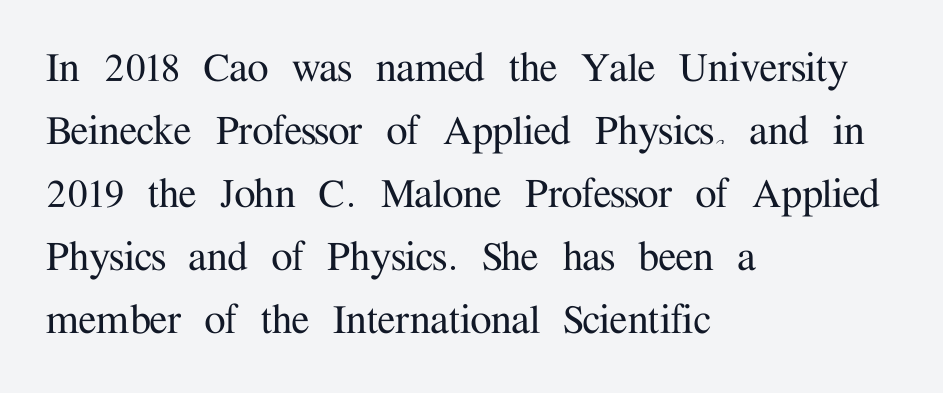
Default kerning and tracking; the words read as compact shapes. Typographically, this falls in the serif category. Is the block centered? No — it sits flush against the left margin. Character widths vary here, with narrow letters taking less room than wide ones. Line spacing here is normal.
